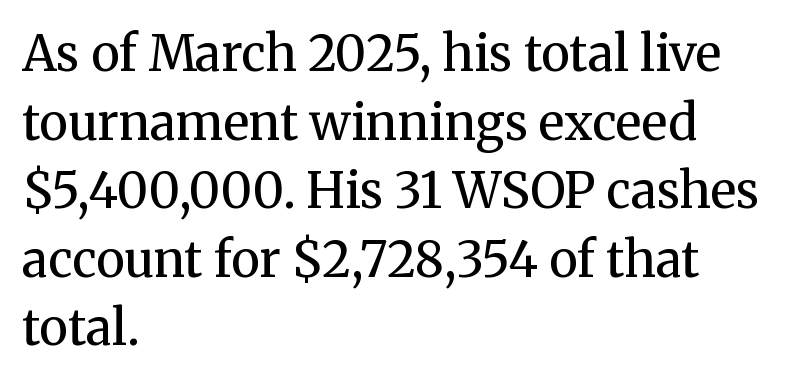
Q: Is the text bold? A: No.
Q: Is the text italic (slanted)? A: No, it is upright.
Q: Is the typeface a serif or a sans-serif typeface? A: Serif.
Q: Is the text underlined? A: No.
Q: How is the paragraph aligned? A: Left-aligned.
Q: Is the spacing between letters normal or unusually wide? A: Normal.
Q: Is the spacing between lines tight, normal or loose? A: Normal.
Q: Width (condensed, normal, or wide)? A: Normal.
Q: Stroke contrast? A: Medium.
Q: x-height? A: Medium.
Q: Monospaced? A: No.
